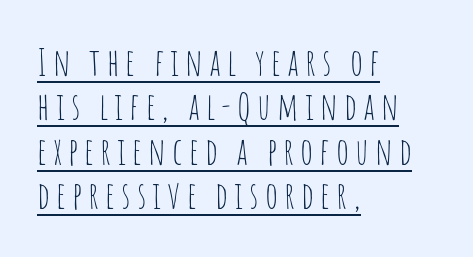
Q: Is the text bold? A: No.
Q: Is the text italic (slanted)? A: No, it is upright.
Q: Is the typeface a serif or a sans-serif typeface? A: Sans-serif.
Q: Is the text underlined? A: Yes.
Q: How is the paragraph aligned? A: Left-aligned.
Q: Width (condensed, normal, or wide)? A: Condensed.
Q: Stroke contrast? A: Low.
Q: x-height? A: Large.
Q: Monospaced? A: No.
